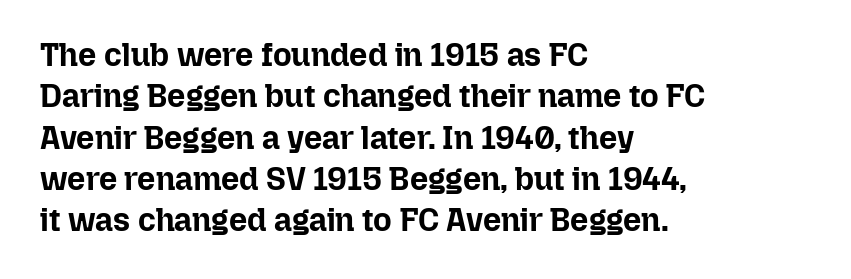
Q: Is the text bold? A: Yes.
Q: Is the text italic (slanted)? A: No, it is upright.
Q: Is the text underlined? A: No.
Q: How is the paragraph aligned? A: Left-aligned.
Q: Is the spacing between letters normal or unusually wide? A: Normal.
Q: Is the spacing between lines tight, normal or loose? A: Normal.
Q: Width (condensed, normal, or wide)? A: Normal.
Q: Stroke contrast? A: Low.
Q: x-height? A: Medium.
Q: Monospaced? A: No.
